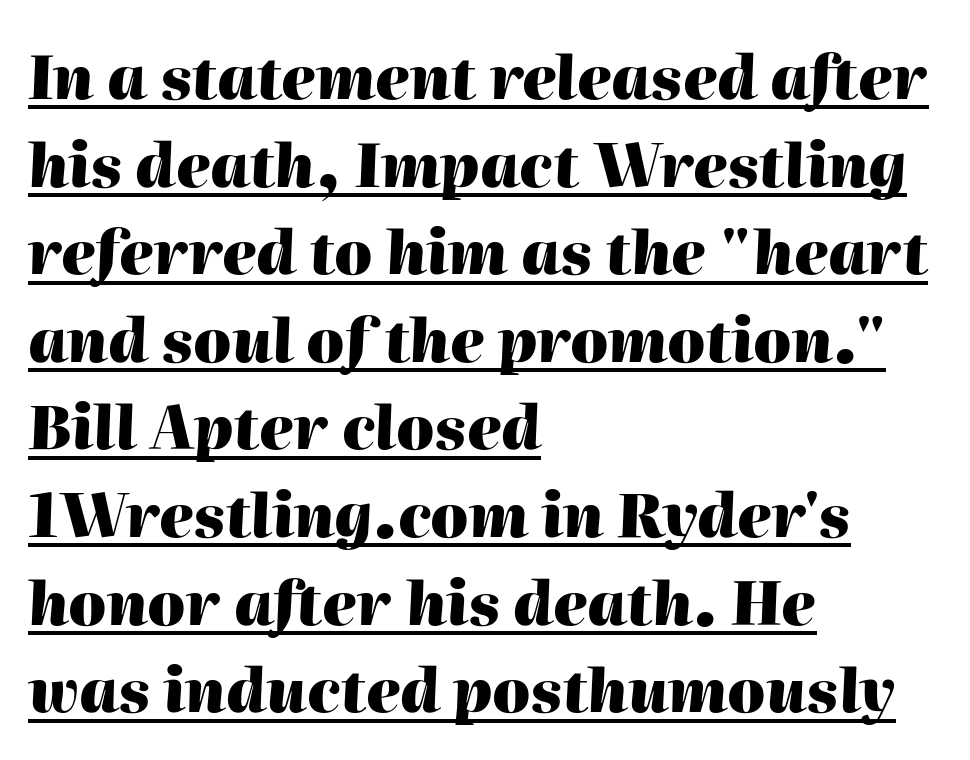
A student would call this left alignment; a typographer would say flush left, rag right. Looking at the ascenders, they clearly lean. Looks like regular typesetting: each glyph gets only the width it needs. Honestly, the row spacing looks completely unremarkable. The passage shown is emphatically bold. The letterforms sit shoulder to shoulder at normal distance.
